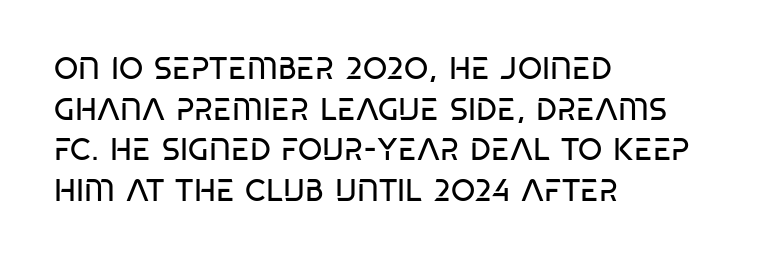
The line texture is even and compact thanks to regular tracking. Each letter keeps its own natural width here, so spacing adapts to shape. The font's upright variant was chosen for this text. The designer went with a sans here, leaving each stem footless. Vertical stems look standard width or narrower in stroke. Visually the block forms a straight wall on the left and a jagged coastline on the right.
